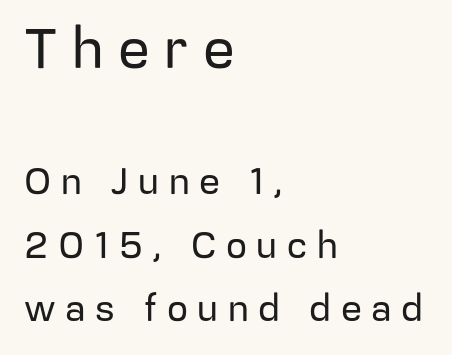
Two sizes are in play, and the larger belongs to the first block. The space beneath each line is pristine and unruled. The type is letterspaced generously, with wide tracking. The lettering holds an erect, upright posture throughout.
